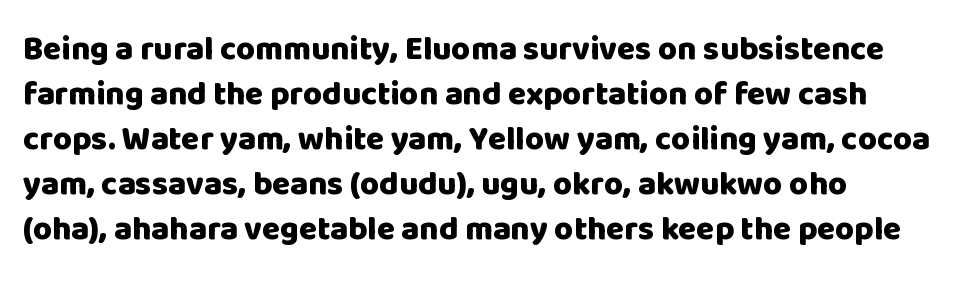
The letters advance in unequal steps, a hallmark of proportional type. As a designer I'd log this as weight 700, bold. There is no visible air inserted between adjacent glyphs. Designer's note — italics off, roman on. Nothing sits at the stroke ends, so this counts as sans-serif. No word sits above an underline.
